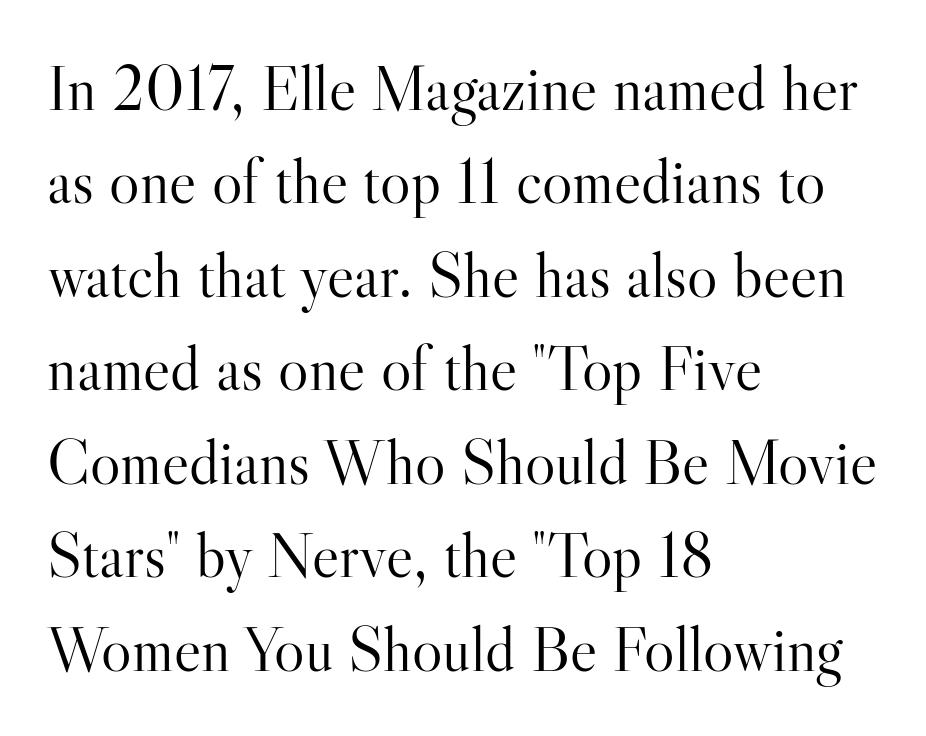
The image shows 64 px light serif type, upright; set left-aligned, normal line spacing (1.46x), normal letter spacing, not underlined; high stroke contrast and a small x-height.
